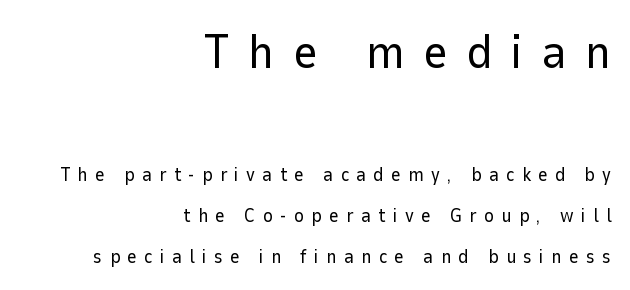
The image shows 48 px regular-weight sans-serif type, upright; set right-aligned, loose line spacing (2.16x), unusually wide letter spacing (+0.38 em), not underlined; the first (top) block is 2.53x larger; low stroke contrast and a medium x-height.
